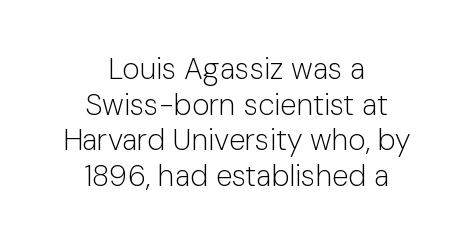
The image shows 30 px light sans-serif type, upright; set centered, line spacing 1.19x, normal letter spacing, not underlined; low stroke contrast and a medium x-height.
